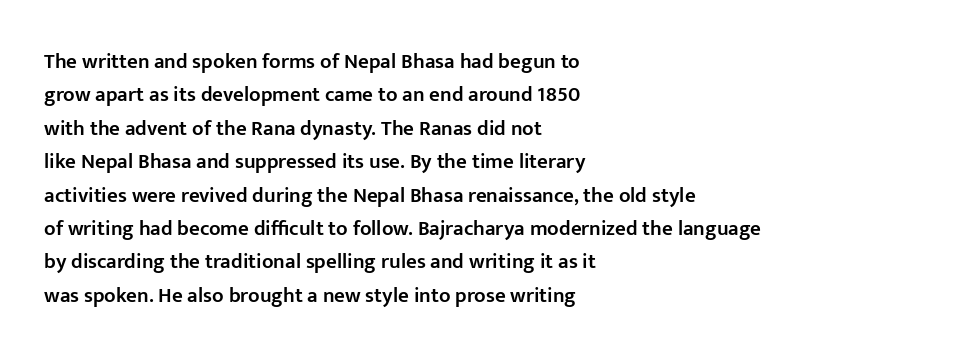
Typographic density is moderately raised because the face is semibold. Letter spacing: default. Vertically, the passage feels balanced, rows spaced as you'd expect. In terms of posture, this sample is upright. These lines stack with their left ends in a neat column.
